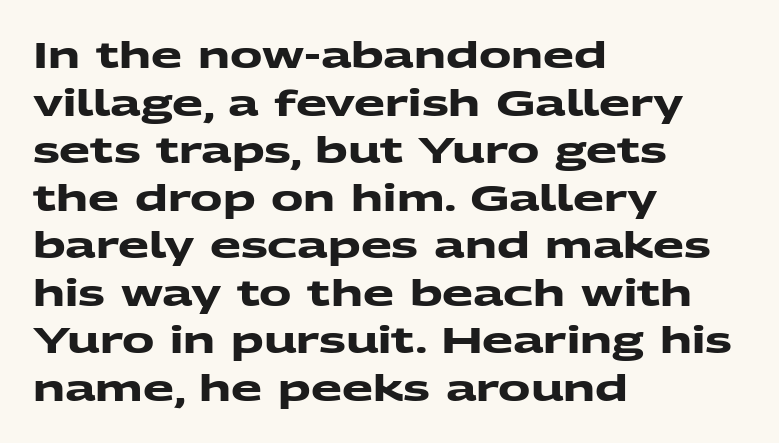
Q: Is the text bold? A: Yes.
Q: Is the typeface a serif or a sans-serif typeface? A: Sans-serif.
Q: Is the text underlined? A: No.
Q: How is the paragraph aligned? A: Left-aligned.
Q: Is the spacing between letters normal or unusually wide? A: Normal.
Q: Is the spacing between lines tight, normal or loose? A: Normal.
Q: Width (condensed, normal, or wide)? A: Wide.
Q: Stroke contrast? A: Medium.
Q: x-height? A: Medium.
Q: Monospaced? A: No.
